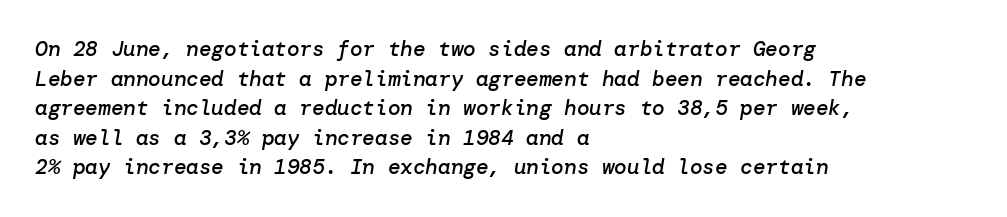
Q: Is the text bold? A: Semi-bold.
Q: Is the text italic (slanted)? A: Yes, it leans right by about 10 degrees.
Q: Is the text underlined? A: No.
Q: How is the paragraph aligned? A: Left-aligned.
Q: Is the spacing between letters normal or unusually wide? A: Normal.
Q: Is the spacing between lines tight, normal or loose? A: Normal.
